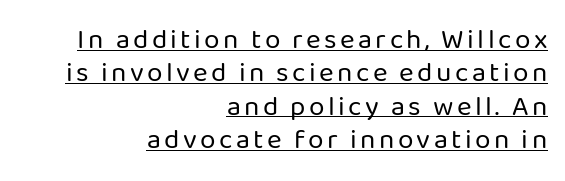
{"serif": "no", "italic": "no", "bold": "no", "weight": "regular", "width": "normal", "stroke_contrast": "low", "x_height": "medium", "monospaced": "no", "underline": "yes", "align": "right", "line_spacing_ratio": 1.19, "glyph_px": 28}
